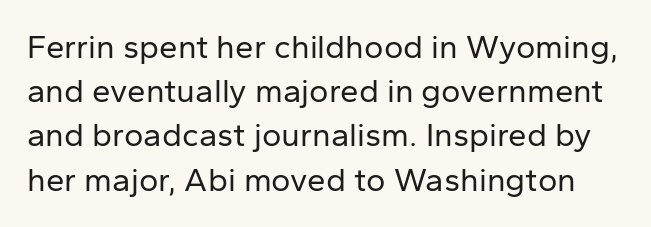
{"serif": "no", "italic": "no", "bold": "no", "weight": "regular", "width": "normal", "stroke_contrast": "low", "x_height": "medium", "monospaced": "no", "underline": "no", "line_spacing": "normal", "line_spacing_ratio": 1.34, "letter_spacing": "normal", "letter_spacing_em": 0.0, "glyph_px": 33}
